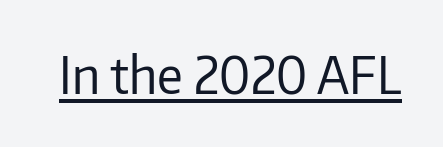
The image shows 50 px regular-weight sans-serif type, upright; set normal letter spacing, underlined; low stroke contrast and a medium x-height.
